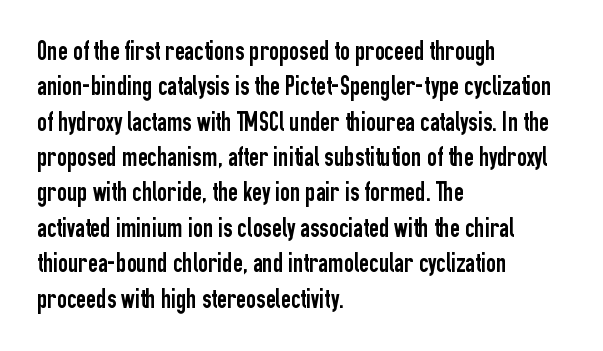
{"italic": "no", "underline": "no", "align": "left", "line_spacing": "normal", "line_spacing_ratio": 1.31, "letter_spacing": "normal", "letter_spacing_em": 0.0, "glyph_px": 27}
